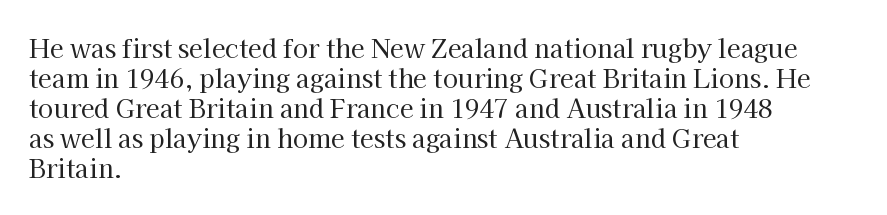
{"italic": "no", "bold": "no", "underline": "no", "align": "left", "line_spacing_ratio": 1.2, "letter_spacing": "normal", "letter_spacing_em": 0.0, "glyph_px": 25}
